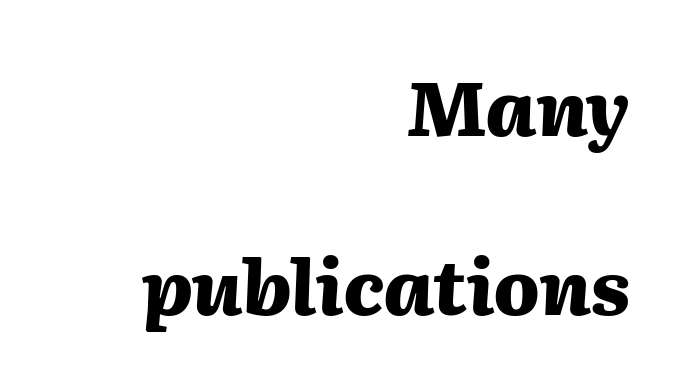
The image shows 76 px heavy type, italic (leaning right); set right-aligned, loose line spacing (2.35x), normal letter spacing, not underlined; medium stroke contrast and a medium x-height.
